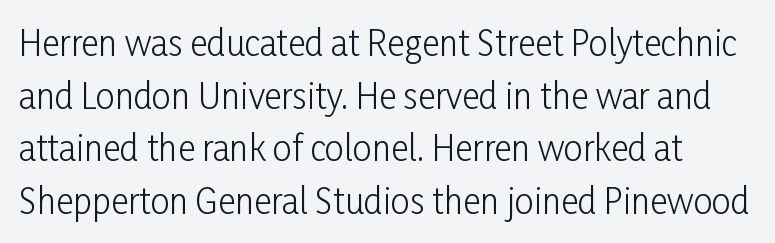
Q: Is the text bold? A: No.
Q: Is the text italic (slanted)? A: No, it is upright.
Q: Is the typeface a serif or a sans-serif typeface? A: Sans-serif.
Q: Is the text underlined? A: No.
Q: Is the spacing between letters normal or unusually wide? A: Normal.
Q: Is the spacing between lines tight, normal or loose? A: Normal.
Q: Width (condensed, normal, or wide)? A: Condensed.
Q: Stroke contrast? A: Low.
Q: x-height? A: Medium.
Q: Monospaced? A: No.
